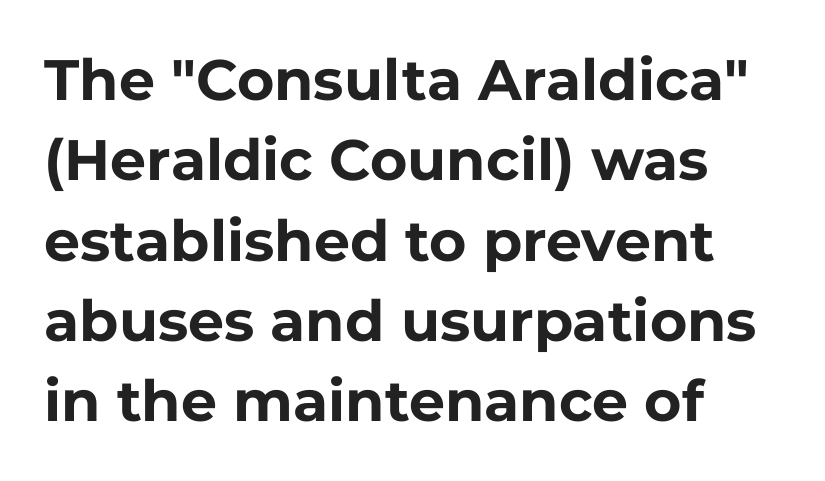
{"serif": "no", "italic": "no", "bold": "yes", "weight": "bold", "width": "normal", "stroke_contrast": "low", "x_height": "medium", "monospaced": "no", "underline": "no", "align": "left", "line_spacing": "normal", "line_spacing_ratio": 1.41, "letter_spacing": "normal", "letter_spacing_em": 0.0, "glyph_px": 57}
